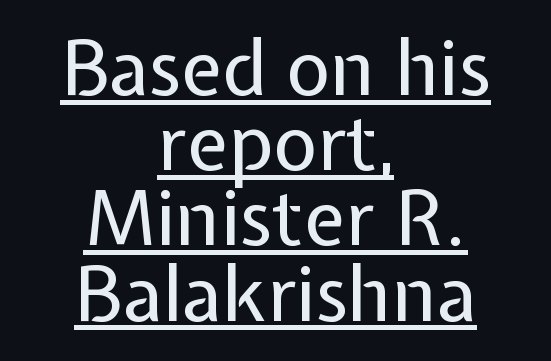
Q: Is the text bold? A: No.
Q: Is the text italic (slanted)? A: No, it is upright.
Q: Is the typeface a serif or a sans-serif typeface? A: Sans-serif.
Q: Is the text underlined? A: Yes.
Q: How is the paragraph aligned? A: Centered.
Q: Is the spacing between letters normal or unusually wide? A: Normal.
Q: Is the spacing between lines tight, normal or loose? A: Tight.
Q: Width (condensed, normal, or wide)? A: Normal.
Q: Stroke contrast? A: Low.
Q: x-height? A: Medium.
Q: Monospaced? A: No.
